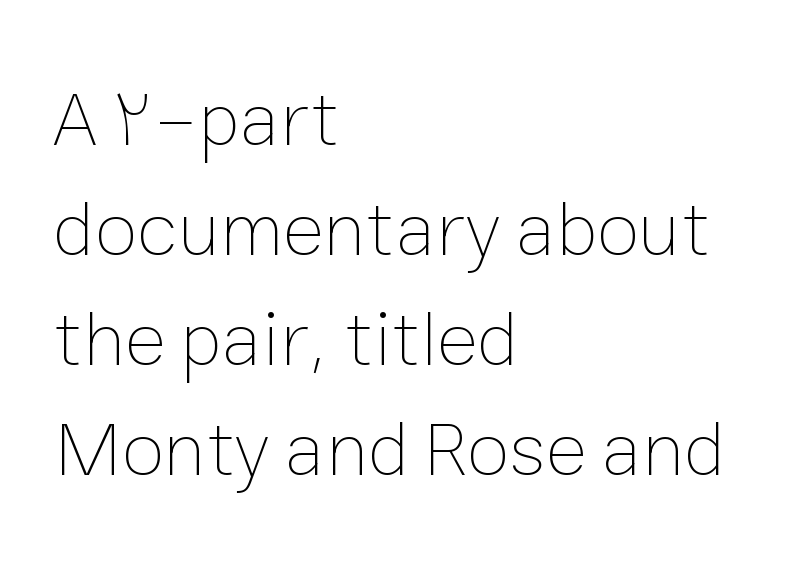
The image shows 78 px thin type, upright; set left-aligned, normal line spacing (1.41x), normal letter spacing, not underlined; low stroke contrast and a medium x-height.
